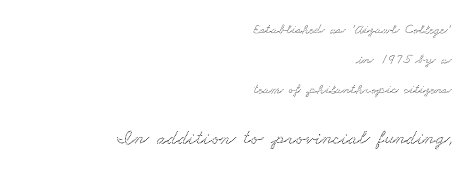
Q: Is the text underlined? A: No.
Q: How is the paragraph aligned? A: Right-aligned.
Q: Is the spacing between letters normal or unusually wide? A: Normal.
Q: Is the spacing between lines tight, normal or loose? A: Loose.
Q: Which block of text is set in a larger size, the first (top) or the second (bottom)? A: The second (bottom) one.
